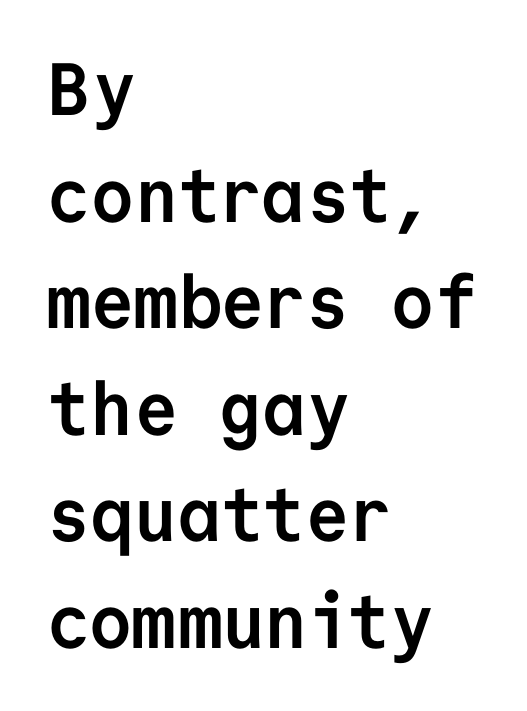
{"serif": "no", "italic": "no", "bold": "yes", "weight": "semibold", "width": "normal", "stroke_contrast": "low", "x_height": "medium", "monospaced": "yes", "underline": "no", "align": "left", "line_spacing": "normal", "line_spacing_ratio": 1.44, "letter_spacing": "normal", "letter_spacing_em": 0.0, "glyph_px": 74}
